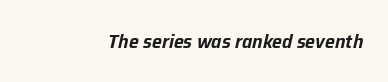
No extra tracking has been applied to these lines. The typography opts for an oblique posture over an upright one. Descenders are the only things crossing below the line.
